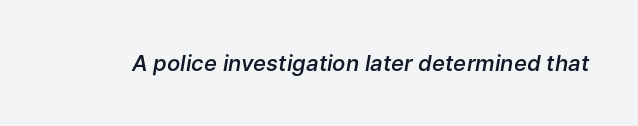
Is the type bold? Partly — it's a semibold, heavier than regular but not fully bold. The face used here is rendered with its standard letterfit. Check the space under the baseline: it is left empty. An italicized treatment has been applied to the whole sample.
